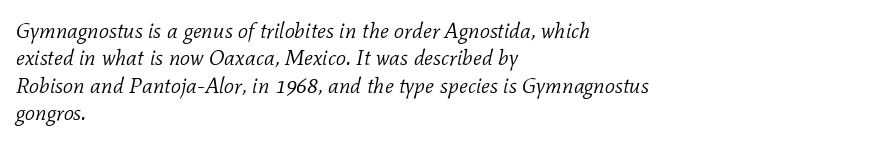
The image shows 22 px text type, italic (leaning right); set left-aligned, normal line spacing (1.25x), normal letter spacing, not underlined.
